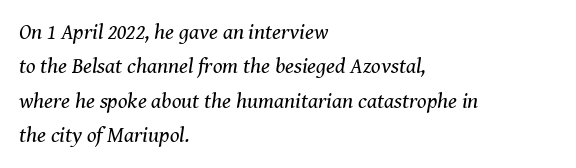
{"italic": "yes", "lean": "right", "slant_degrees": 8, "bold": "no", "underline": "no", "align": "left", "line_spacing": "normal", "line_spacing_ratio": 1.56, "letter_spacing": "normal", "letter_spacing_em": 0.0, "glyph_px": 22}
